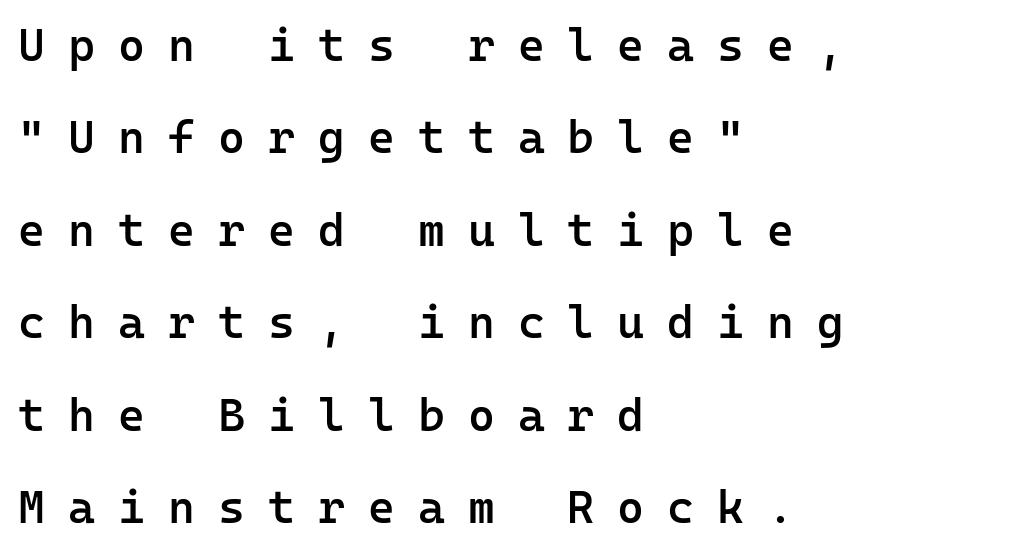
The image shows 46 px semibold sans-serif type, upright, monospaced; set left-aligned, loose line spacing (2.01x), unusually wide letter spacing (+0.5 em), not underlined; low stroke contrast and a medium x-height.
